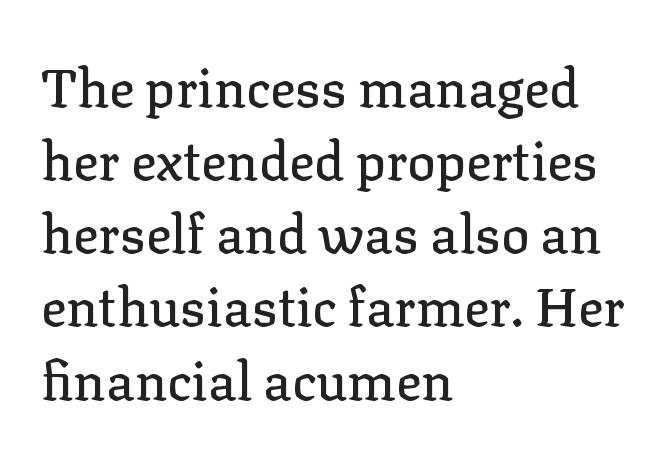
The image shows 53 px serif type, upright; set left-aligned, normal line spacing (1.38x), normal letter spacing, not underlined; low stroke contrast and a medium x-height.
